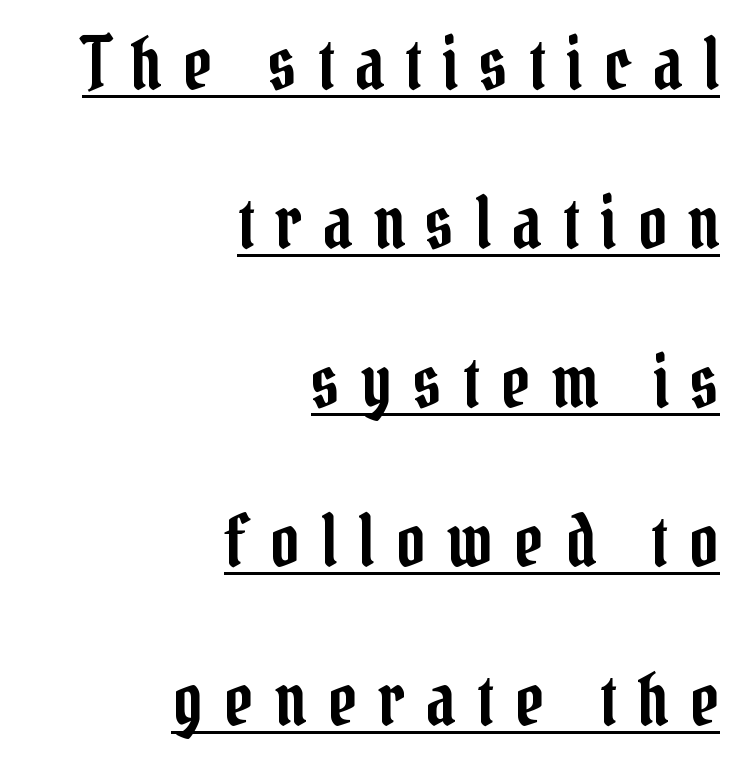
The image shows 71 px condensed serif type, upright; set right-aligned, loose line spacing (2.24x), unusually wide letter spacing (+0.3 em), underlined; low stroke contrast and a medium x-height.
